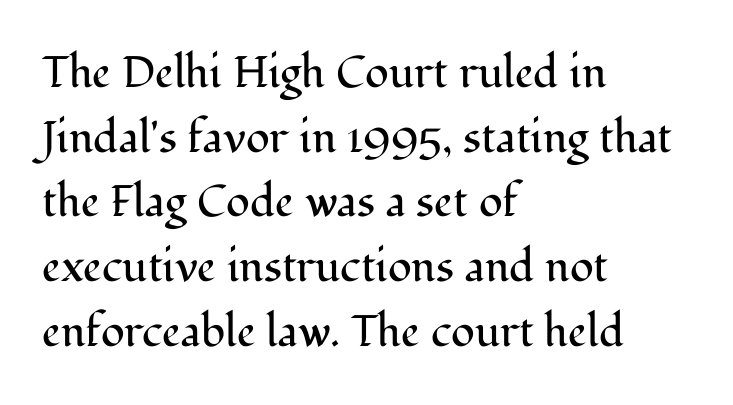
Q: Is the text bold? A: No.
Q: Is the text italic (slanted)? A: No, it is upright.
Q: Is the typeface a serif or a sans-serif typeface? A: Serif.
Q: Is the text underlined? A: No.
Q: How is the paragraph aligned? A: Left-aligned.
Q: Is the spacing between letters normal or unusually wide? A: Normal.
Q: Is the spacing between lines tight, normal or loose? A: Normal.
Q: Width (condensed, normal, or wide)? A: Normal.
Q: Stroke contrast? A: Medium.
Q: x-height? A: Medium.
Q: Monospaced? A: No.
